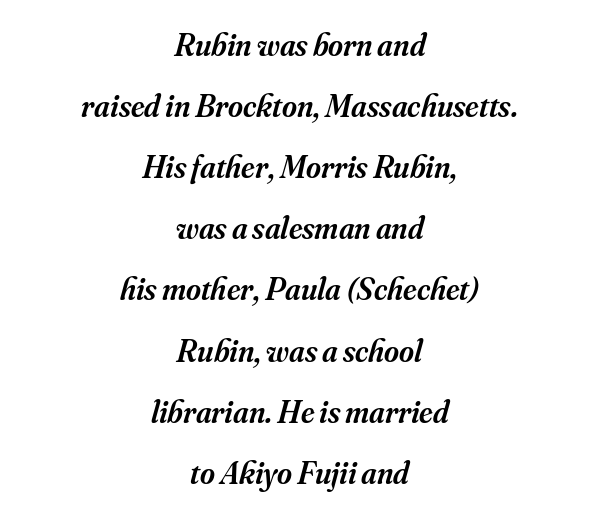
The rendering positions every line midway between the sides. Each letter keeps its own natural width here, so spacing adapts to shape. How are the letters spaced? Ordinarily, with no added tracking. The letters are slanted; this is an italic face.
